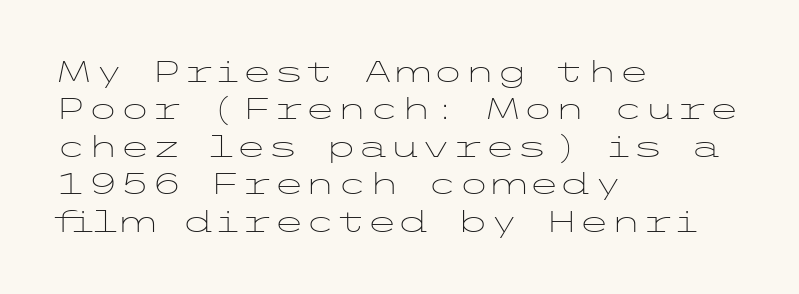
{"serif": "no", "italic": "no", "bold": "no", "weight": "light", "width": "wide", "stroke_contrast": "low", "x_height": "medium", "underline": "no", "align": "left", "line_spacing": "normal", "line_spacing_ratio": 1.29, "letter_spacing": "normal", "letter_spacing_em": 0.0, "glyph_px": 29}
